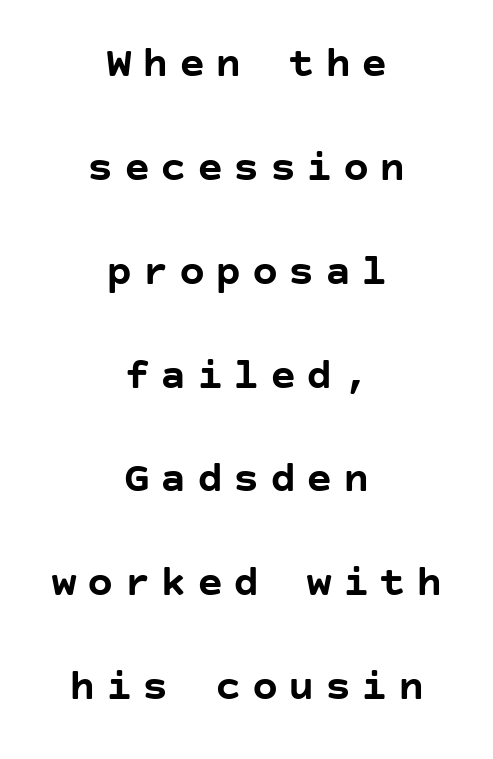
Q: Is the text bold? A: Yes.
Q: Is the text italic (slanted)? A: No, it is upright.
Q: Is the typeface a serif or a sans-serif typeface? A: Sans-serif.
Q: Is the text underlined? A: No.
Q: How is the paragraph aligned? A: Centered.
Q: Is the spacing between letters normal or unusually wide? A: Unusually wide.
Q: Is the spacing between lines tight, normal or loose? A: Loose.
Q: Width (condensed, normal, or wide)? A: Normal.
Q: Stroke contrast? A: Low.
Q: x-height? A: Large.
